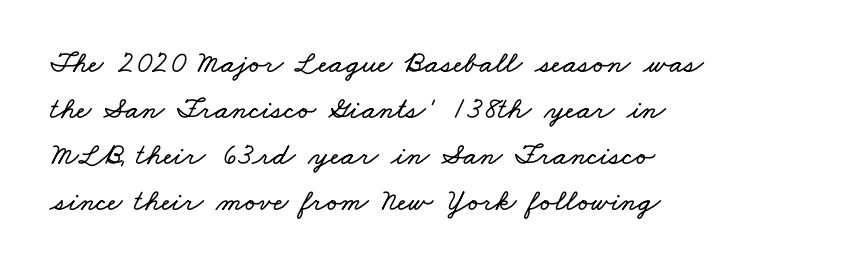
The letters advance in unequal steps, a hallmark of proportional type. Caption: standard tracking, unaltered. This rendering uses left alignment, leaving the right contour irregular. Underlining? Definitely not there. Honestly, the row spacing looks completely unremarkable.
